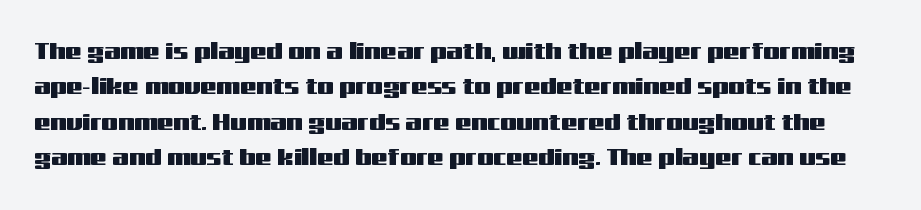
The image shows 23 px text type, upright; set normal line spacing (1.54x), normal letter spacing, not underlined.
